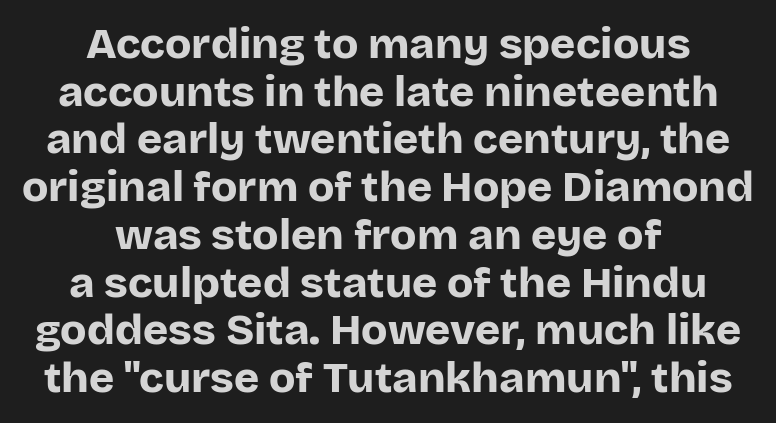
Descender tails drop into unmarked territory. You'd pick this weight for a headline — it's a proper bold. Vertical spacing — tight. Is the block centered? Yes — each line is placed symmetrically about the middle. Caption: standard tracking, unaltered.
